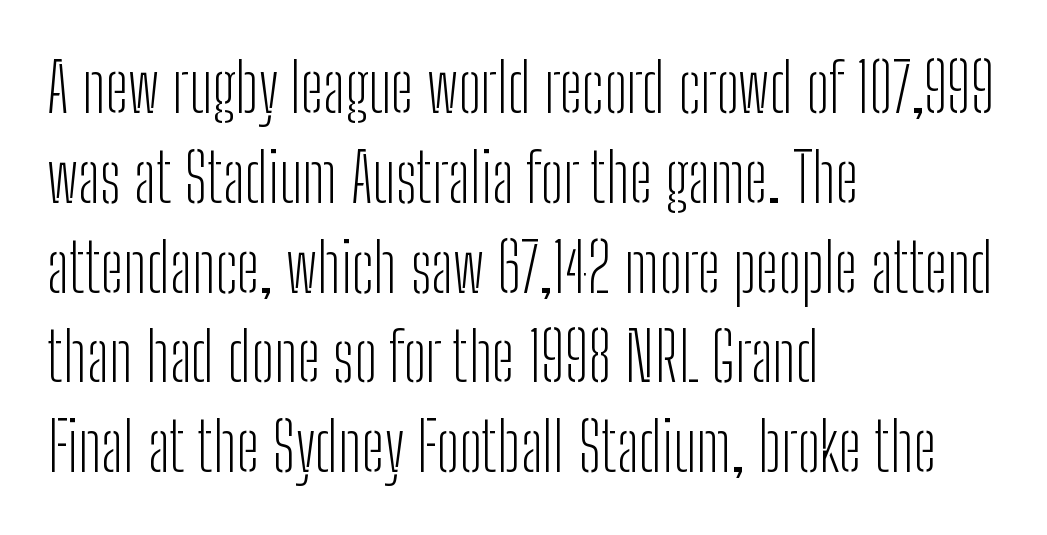
{"serif": "no", "italic": "no", "bold": "no", "weight": "light", "width": "condensed", "stroke_contrast": "low", "x_height": "medium", "monospaced": "no", "underline": "no", "align": "left", "line_spacing": "normal", "line_spacing_ratio": 1.34, "letter_spacing": "normal", "letter_spacing_em": 0.0, "glyph_px": 67}
